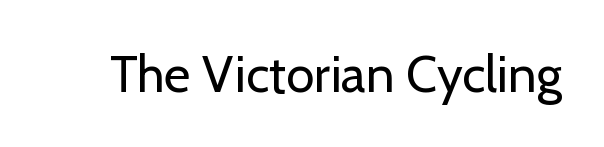
The image shows 51 px regular-weight sans-serif type, upright; set normal letter spacing, not underlined; low stroke contrast and a medium x-height.
